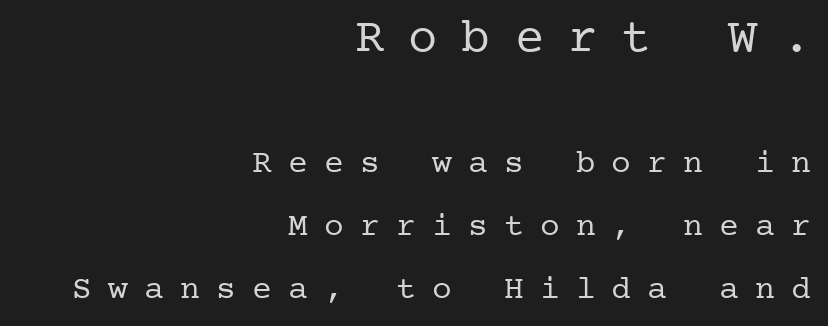
{"serif": "yes", "italic": "no", "bold": "no", "weight": "regular", "width": "normal", "stroke_contrast": "low", "x_height": "medium", "underline": "no", "align": "right", "line_spacing": "loose", "line_spacing_ratio": 1.9, "letter_spacing": "wide", "letter_spacing_em": 0.49, "larger_block": "first", "size_ratio": 1.48, "glyph_px": 49}
